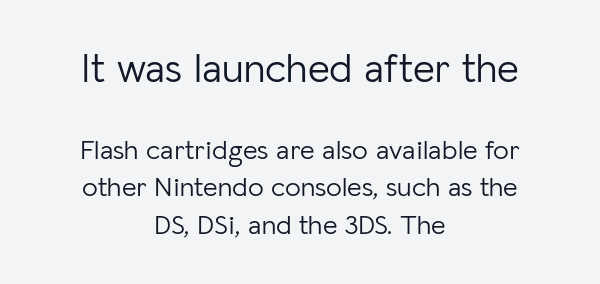
Q: Is the text bold? A: No.
Q: Is the text italic (slanted)? A: No, it is upright.
Q: Is the typeface a serif or a sans-serif typeface? A: Sans-serif.
Q: Is the text underlined? A: No.
Q: How is the paragraph aligned? A: Centered.
Q: Is the spacing between letters normal or unusually wide? A: Normal.
Q: Is the spacing between lines tight, normal or loose? A: Normal.
Q: Which block of text is set in a larger size, the first (top) or the second (bottom)? A: The first (top) one.
Q: Width (condensed, normal, or wide)? A: Normal.
Q: Stroke contrast? A: Low.
Q: x-height? A: Medium.
Q: Monospaced? A: No.
